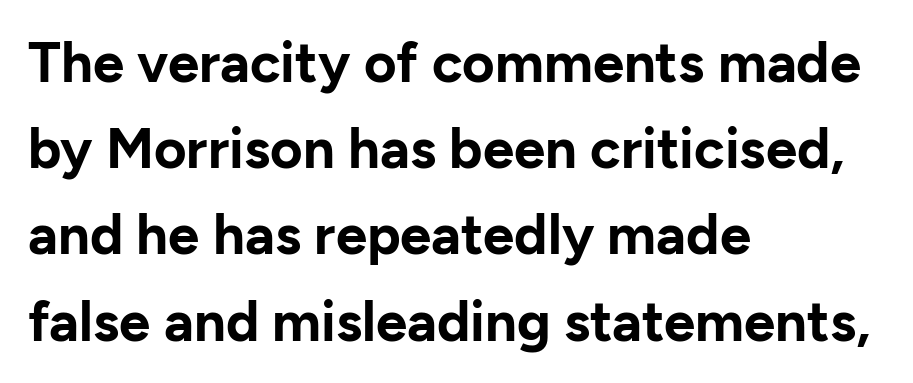
The image shows 56 px bold sans-serif type, upright; set left-aligned, normal line spacing (1.54x), normal letter spacing, not underlined; low stroke contrast and a medium x-height.
